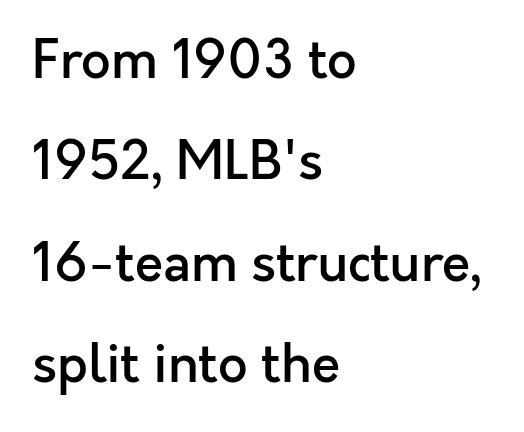
The image shows 52 px semibold sans-serif type, upright; set left-aligned, loose line spacing (1.95x), normal letter spacing, not underlined; a medium x-height.
